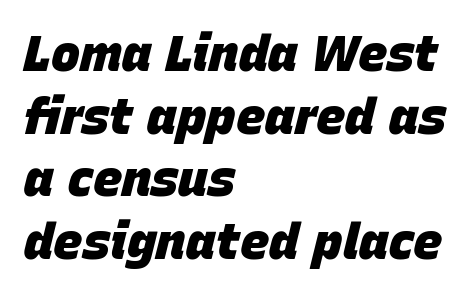
The image shows 49 px heavy type, italic (leaning right); set left-aligned, normal line spacing (1.28x), normal letter spacing, not underlined; low stroke contrast and a large x-height.
